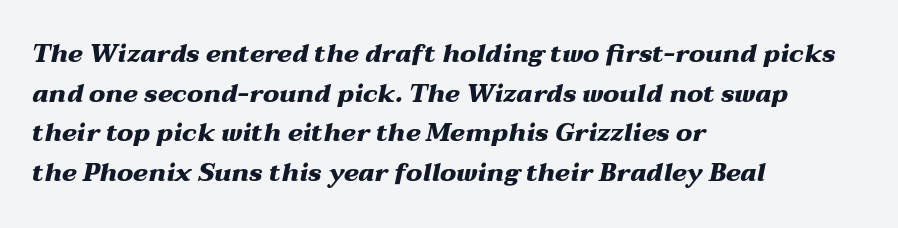
Q: Is the text bold? A: Yes.
Q: Is the text italic (slanted)? A: Yes, it leans right by about 12 degrees.
Q: Is the text underlined? A: No.
Q: How is the paragraph aligned? A: Left-aligned.
Q: Is the spacing between letters normal or unusually wide? A: Normal.
Q: Is the spacing between lines tight, normal or loose? A: Normal.
